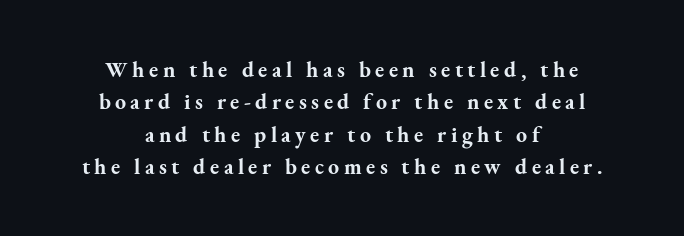
The image shows 22 px bold type, upright; set centered, normal line spacing (1.47x), unusually wide letter spacing (+0.2 em), not underlined.
